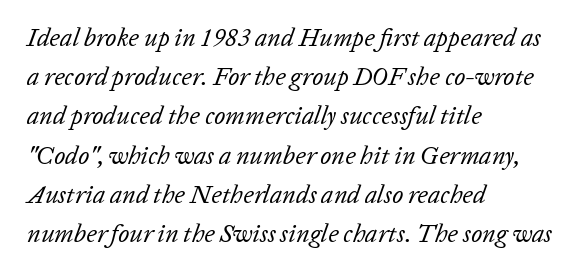
No letter is thick-stroked: the sample isn't bold. This sample is left-justified, so line endings fall wherever the words run out. In terms of leading, this rendering sits right in the middle. Descender tails drop into unmarked territory. The face used here is rendered with its standard letterfit.
